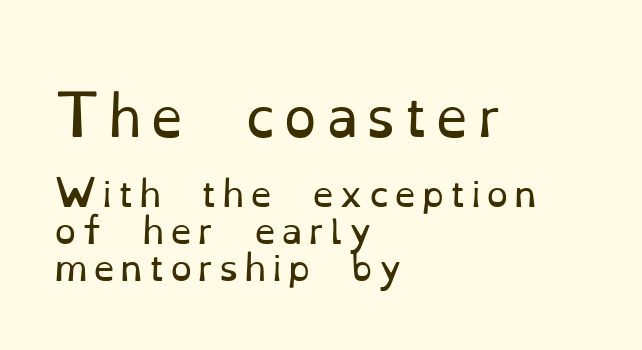
Q: Is the text bold? A: No.
Q: Is the text italic (slanted)? A: No, it is upright.
Q: Is the typeface a serif or a sans-serif typeface? A: Serif.
Q: Is the text underlined? A: No.
Q: How is the paragraph aligned? A: Left-aligned.
Q: Is the spacing between lines tight, normal or loose? A: Tight.
Q: Which block of text is set in a larger size, the first (top) or the second (bottom)? A: The first (top) one.
Q: Width (condensed, normal, or wide)? A: Normal.
Q: Stroke contrast? A: Low.
Q: x-height? A: Small.
Q: Monospaced? A: No.
